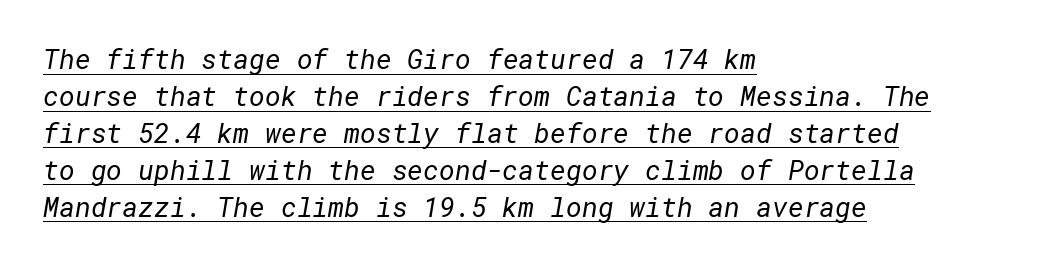
The characters are drawn with everyday or finer stroke widths. Horizontally, the lines are justified to the leading edge only. What stands out about the letter spacing? Nothing — it is the standard amount. Underlined type. Reading down the column, the eye jumps a familiar distance to each next line.
